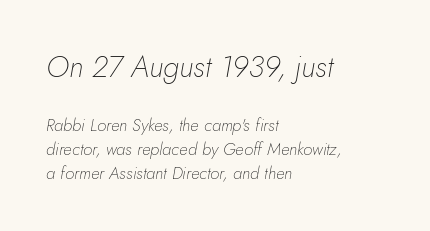
{"italic": "yes", "lean": "right", "slant_degrees": 10, "bold": "no", "weight": "thin", "width": "normal", "stroke_contrast": "low", "x_height": "small", "monospaced": "no", "underline": "no", "align": "left", "line_spacing": "normal", "line_spacing_ratio": 1.42, "letter_spacing": "normal", "letter_spacing_em": 0.0, "larger_block": "first", "size_ratio": 1.76, "glyph_px": 30}
